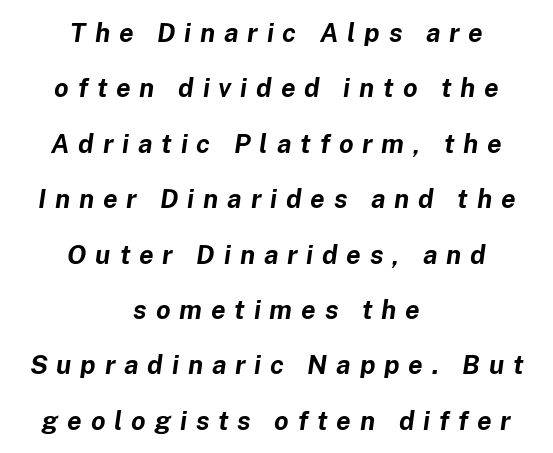
The image shows 26 px bold type, italic (leaning right); set centered, loose line spacing (2.13x), unusually wide letter spacing (+0.34 em), not underlined.
